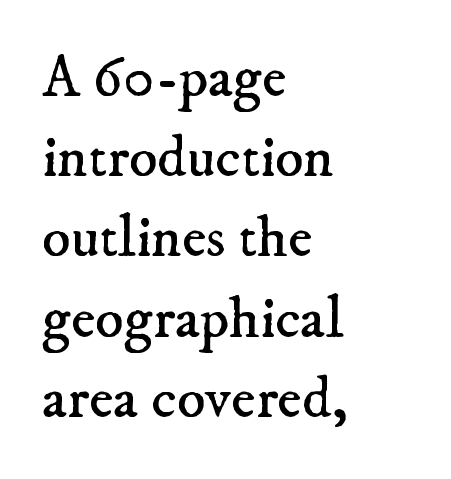
The image shows 59 px regular-weight serif type; set left-aligned, normal line spacing (1.36x), normal letter spacing, not underlined; low stroke contrast and a small x-height.
